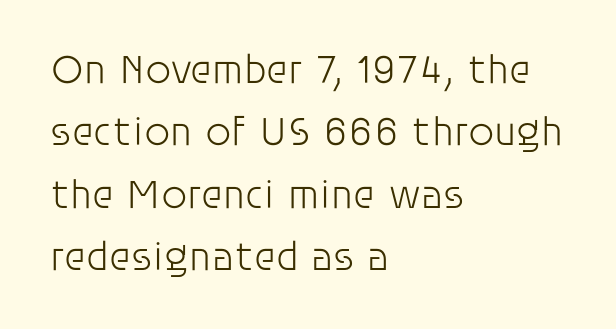
Q: Is the text bold? A: No.
Q: Is the text italic (slanted)? A: No, it is upright.
Q: Is the typeface a serif or a sans-serif typeface? A: Sans-serif.
Q: Is the text underlined? A: No.
Q: How is the paragraph aligned? A: Left-aligned.
Q: Is the spacing between letters normal or unusually wide? A: Normal.
Q: Is the spacing between lines tight, normal or loose? A: Normal.
Q: Width (condensed, normal, or wide)? A: Normal.
Q: Stroke contrast? A: Low.
Q: x-height? A: Large.
Q: Monospaced? A: No.
